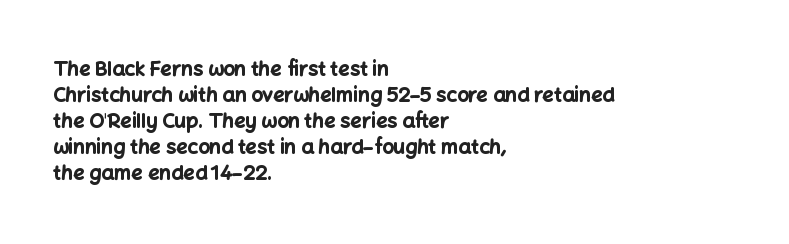
Q: Is the text bold? A: Yes.
Q: Is the text italic (slanted)? A: No, it is upright.
Q: Is the text underlined? A: No.
Q: How is the paragraph aligned? A: Left-aligned.
Q: Is the spacing between letters normal or unusually wide? A: Normal.
Q: Is the spacing between lines tight, normal or loose? A: Normal.
